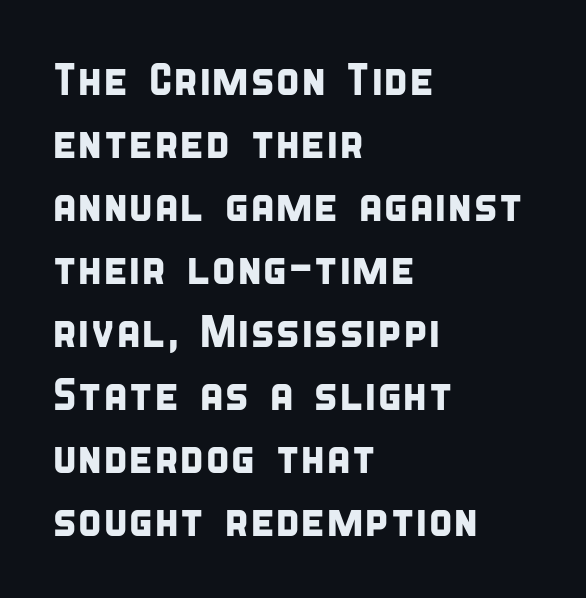
Q: Is the typeface a serif or a sans-serif typeface? A: Sans-serif.
Q: Is the text underlined? A: No.
Q: How is the paragraph aligned? A: Left-aligned.
Q: Is the spacing between letters normal or unusually wide? A: Normal.
Q: Is the spacing between lines tight, normal or loose? A: Normal.
Q: Width (condensed, normal, or wide)? A: Condensed.
Q: Stroke contrast? A: Low.
Q: x-height? A: Large.
Q: Monospaced? A: No.
